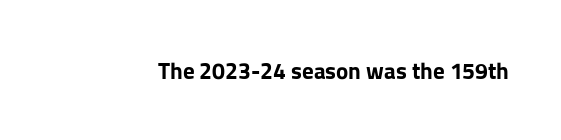
Notice how thick the strokes are: this is what a full bold looks like. In terms of letterspacing, this is plain default setting. The specimen omits any rule beneath the text block's lines. The lettering stays uniformly vertical, giving the passage a roman look.
